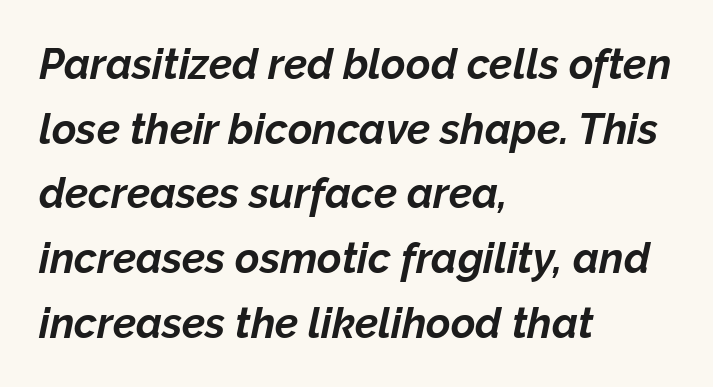
The image shows 42 px bold type, italic (leaning right); set left-aligned, normal line spacing (1.54x), normal letter spacing, not underlined; low stroke contrast and a medium x-height.
